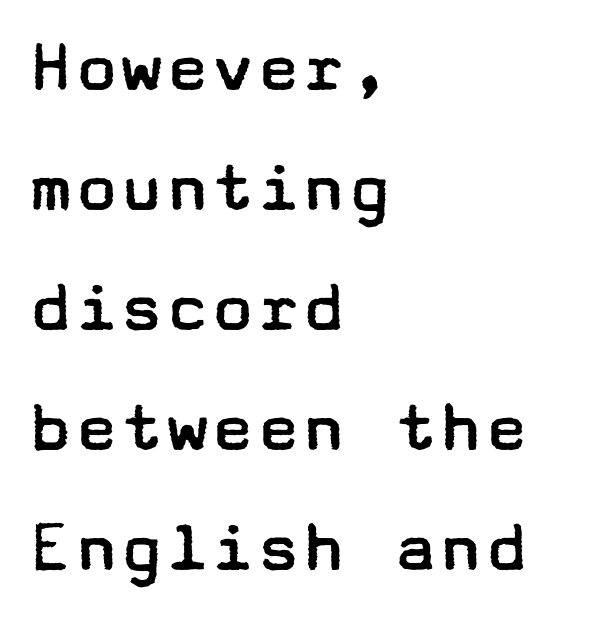
The letters sit at their default tracking, neither squeezed nor spread. Lines of text with bare space underneath. These lines stack with their left ends in a neat column. It's the straight-up-and-down kind of type. Ink coverage per letter is moderate at most. This block has exactly the height ordinary leading produces.
